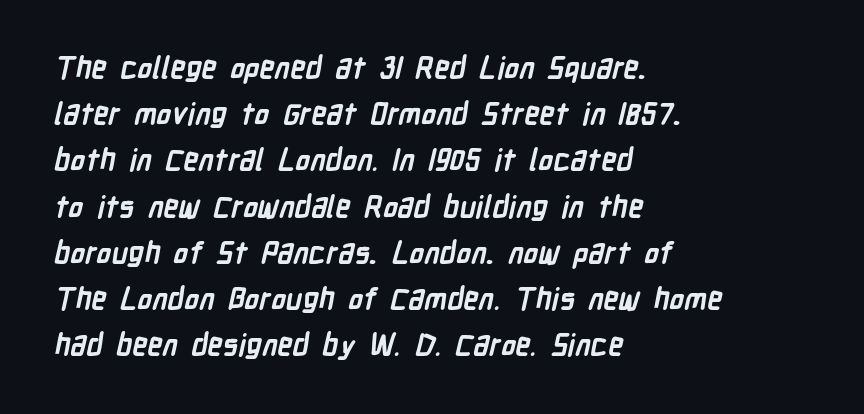
{"serif": "no", "bold": "yes", "weight": "semibold", "width": "condensed", "stroke_contrast": "low", "x_height": "medium", "monospaced": "no", "underline": "no", "align": "left", "line_spacing": "normal", "line_spacing_ratio": 1.54, "letter_spacing": "normal", "letter_spacing_em": 0.0, "glyph_px": 30}
